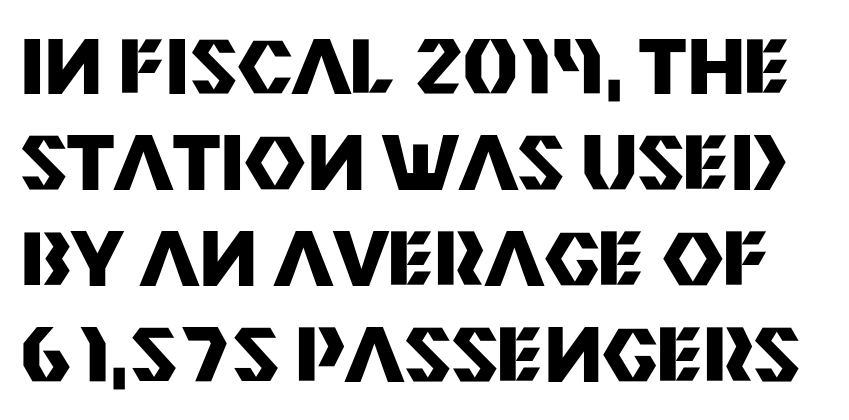
{"serif": "no", "italic": "no", "bold": "yes", "weight": "heavy", "width": "normal", "stroke_contrast": "medium", "x_height": "large", "monospaced": "no", "underline": "no", "line_spacing": "normal", "line_spacing_ratio": 1.28, "letter_spacing": "normal", "letter_spacing_em": 0.0, "glyph_px": 75}
